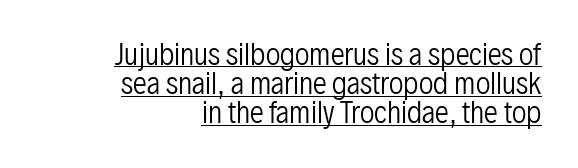
Underlined type. Every stem runs plumb, perpendicular to the baseline. Regarding leading, the lines here are crowded together. These lines are rendered in a variable-pitch font.
